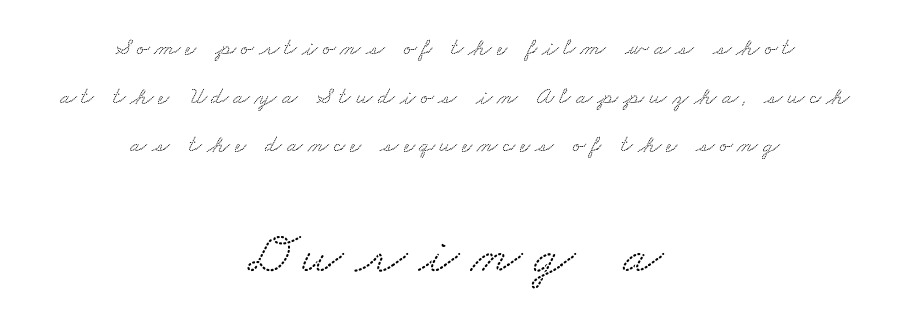
Small tapered or slab feet sit at the stroke ends, so this counts as serif. These lines stack symmetrically, like a column narrowing and widening about its center. The letters advance in unequal steps, a hallmark of proportional type. Size hierarchy here favors the trailing block over the leading one.
